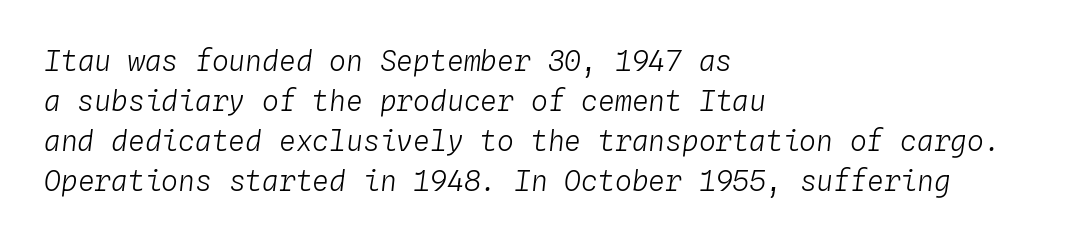
Q: Is the text bold? A: No.
Q: Is the text italic (slanted)? A: Yes, it leans right by about 4 degrees.
Q: Is the text underlined? A: No.
Q: How is the paragraph aligned? A: Left-aligned.
Q: Is the spacing between letters normal or unusually wide? A: Normal.
Q: Is the spacing between lines tight, normal or loose? A: Normal.
Q: Width (condensed, normal, or wide)? A: Normal.
Q: Stroke contrast? A: Low.
Q: x-height? A: Medium.
Q: Monospaced? A: Yes.
